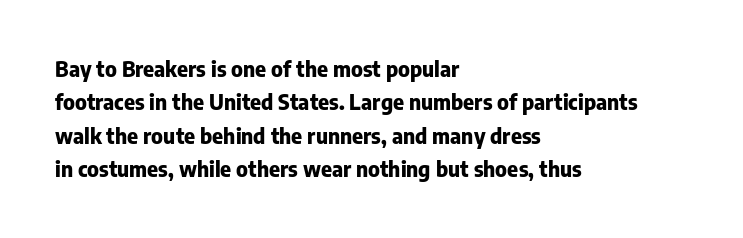
The lines sit at an ordinary, default distance from one another. Bare-footed words on every line. The rendering uses a bold face; every stroke is thick and dark. Posture: upright roman.
